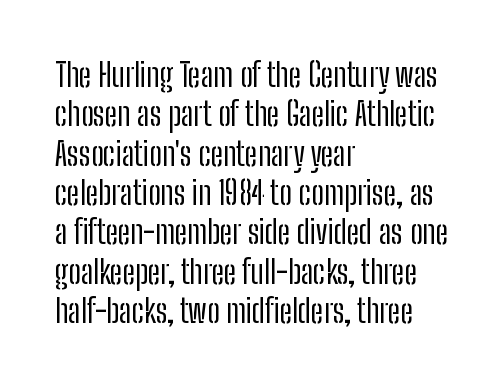
Q: Is the text bold? A: No.
Q: Is the text italic (slanted)? A: No, it is upright.
Q: Is the typeface a serif or a sans-serif typeface? A: Sans-serif.
Q: Is the text underlined? A: No.
Q: How is the paragraph aligned? A: Left-aligned.
Q: Is the spacing between letters normal or unusually wide? A: Normal.
Q: Width (condensed, normal, or wide)? A: Condensed.
Q: Stroke contrast? A: Low.
Q: x-height? A: Medium.
Q: Monospaced? A: No.
